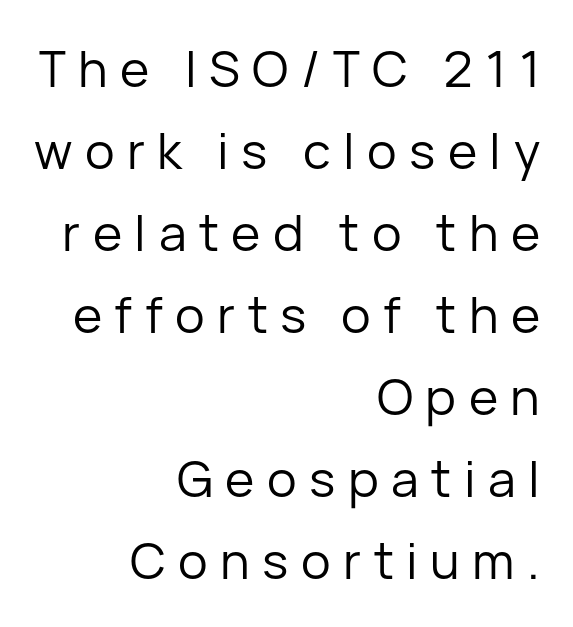
{"serif": "no", "italic": "no", "bold": "no", "weight": "regular", "width": "normal", "stroke_contrast": "low", "x_height": "medium", "monospaced": "no", "underline": "no", "align": "right", "line_spacing": "normal", "line_spacing_ratio": 1.64, "letter_spacing": "wide", "letter_spacing_em": 0.25, "glyph_px": 50}
